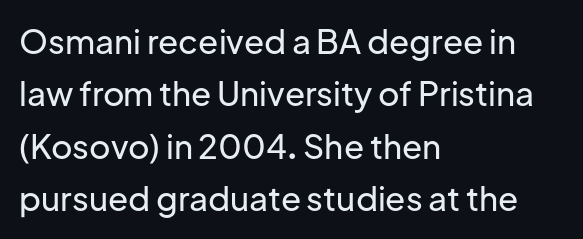
The rows are spaced the way most documents space them. These lines are rendered in a variable-pitch font. The paragraph has a hard left edge and a soft right edge. I'd call this a sans setting — the letters go barefoot. Students, note that the glyphs here touch the page at normal intervals.
